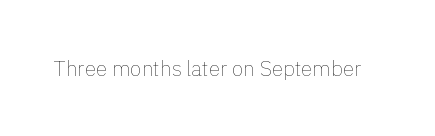
Q: Is the text bold? A: No.
Q: Is the text italic (slanted)? A: No, it is upright.
Q: Is the text underlined? A: No.
Q: Is the spacing between letters normal or unusually wide? A: Normal.
